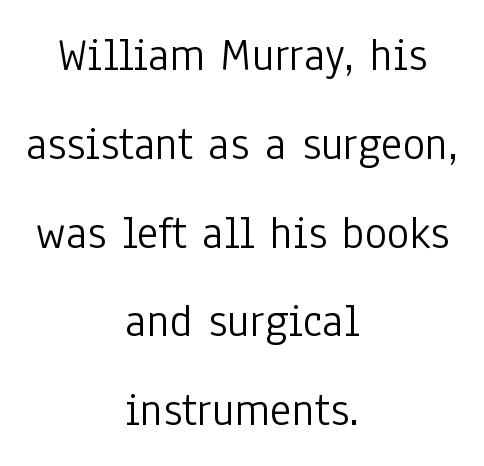
The image shows 47 px light, condensed sans-serif type, upright; set centered, line spacing 1.89x, normal letter spacing, not underlined; low stroke contrast and a medium x-height.
